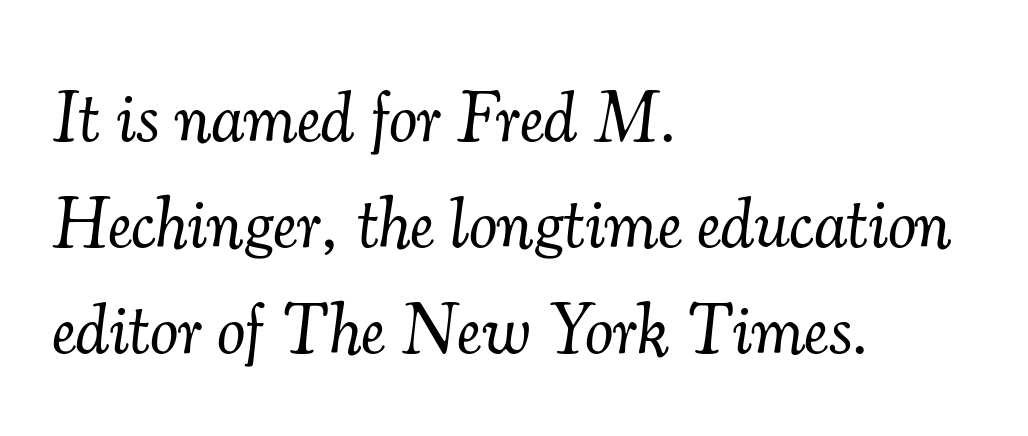
The image shows 71 px light serif type, italic (leaning right); set left-aligned, normal line spacing (1.49x), normal letter spacing, not underlined; medium stroke contrast and a small x-height.
